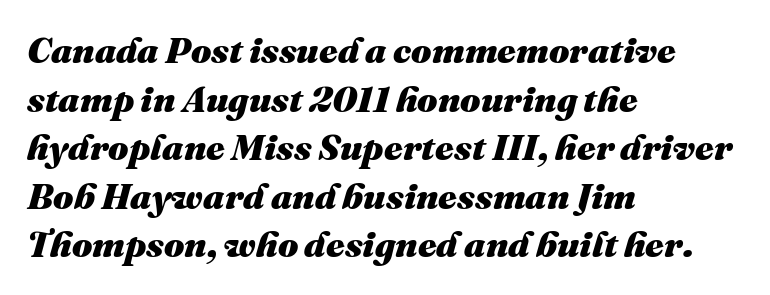
Q: Is the text bold? A: Yes.
Q: Is the text italic (slanted)? A: Yes, it leans right by about 16 degrees.
Q: Is the text underlined? A: No.
Q: How is the paragraph aligned? A: Left-aligned.
Q: Is the spacing between letters normal or unusually wide? A: Normal.
Q: Is the spacing between lines tight, normal or loose? A: Normal.
Q: Width (condensed, normal, or wide)? A: Normal.
Q: Stroke contrast? A: Medium.
Q: x-height? A: Medium.
Q: Monospaced? A: No.
